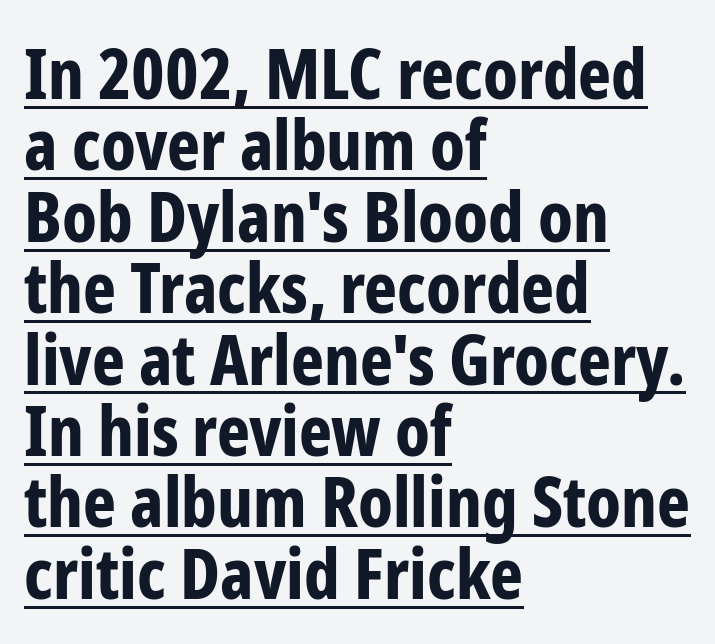
{"serif": "no", "italic": "no", "bold": "yes", "weight": "bold", "width": "condensed", "stroke_contrast": "low", "x_height": "medium", "monospaced": "no", "underline": "yes", "align": "left", "line_spacing": "tight", "line_spacing_ratio": 1.02, "letter_spacing": "normal", "letter_spacing_em": 0.0, "glyph_px": 70}
